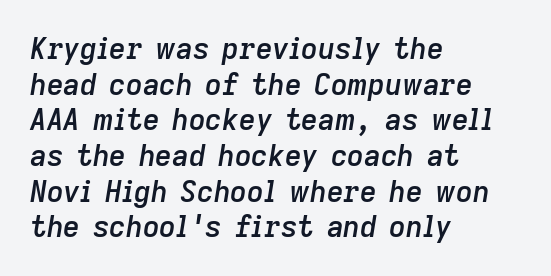
Q: Is the text bold? A: Semi-bold.
Q: Is the text italic (slanted)? A: Yes, it leans right by about 9 degrees.
Q: Is the text underlined? A: No.
Q: How is the paragraph aligned? A: Left-aligned.
Q: Is the spacing between letters normal or unusually wide? A: Normal.
Q: Width (condensed, normal, or wide)? A: Normal.
Q: Stroke contrast? A: Low.
Q: x-height? A: Medium.
Q: Monospaced? A: No.
